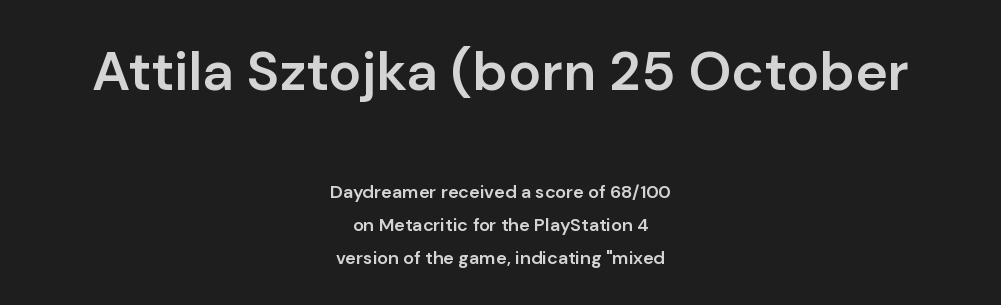
{"serif": "no", "italic": "no", "bold": "semi", "weight": "semibold", "width": "normal", "stroke_contrast": "low", "x_height": "medium", "monospaced": "no", "underline": "no", "align": "center", "line_spacing_ratio": 1.83, "letter_spacing": "normal", "letter_spacing_em": 0.0, "larger_block": "first", "size_ratio": 3.06, "glyph_px": 55}
